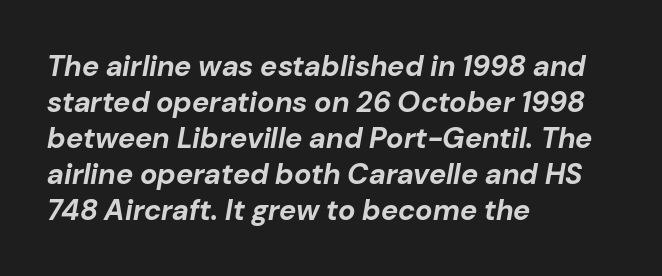
{"italic": "yes", "lean": "right", "slant_degrees": 10, "bold": "yes", "weight": "bold", "width": "normal", "stroke_contrast": "low", "x_height": "medium", "monospaced": "no", "underline": "no", "align": "left", "line_spacing_ratio": 1.24, "letter_spacing": "normal", "letter_spacing_em": 0.0, "glyph_px": 29}
